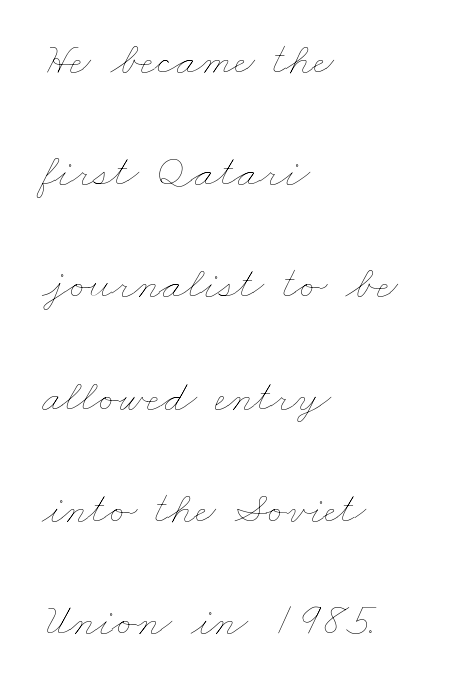
Q: Is the text bold? A: No.
Q: Is the text underlined? A: No.
Q: How is the paragraph aligned? A: Left-aligned.
Q: Is the spacing between letters normal or unusually wide? A: Normal.
Q: Is the spacing between lines tight, normal or loose? A: Loose.
Q: Width (condensed, normal, or wide)? A: Wide.
Q: Stroke contrast? A: Low.
Q: x-height? A: Small.
Q: Monospaced? A: No.
